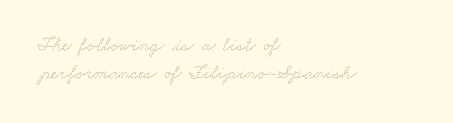
The image shows 20 px text type; set left-aligned, normal line spacing (1.41x), normal letter spacing, not underlined.
